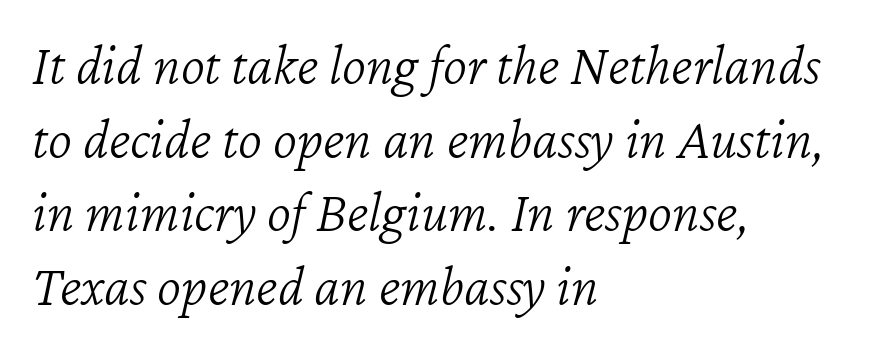
{"italic": "yes", "lean": "right", "slant_degrees": 12, "bold": "no", "weight": "light", "width": "normal", "stroke_contrast": "low", "x_height": "medium", "monospaced": "no", "underline": "no", "align": "left", "line_spacing": "normal", "line_spacing_ratio": 1.27, "letter_spacing": "normal", "letter_spacing_em": 0.0, "glyph_px": 58}
